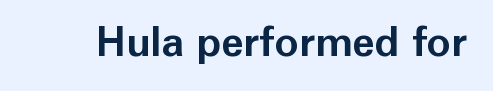
The lettering holds an erect, upright posture throughout. In terms of weight, the rendering is a true, heavy bold. Beneath every word, the page is bare. The type family on display is of the sans-serif kind. Does extra space separate the letters? No, they use regular spacing. Each letter keeps its own natural width here, so spacing adapts to shape.
